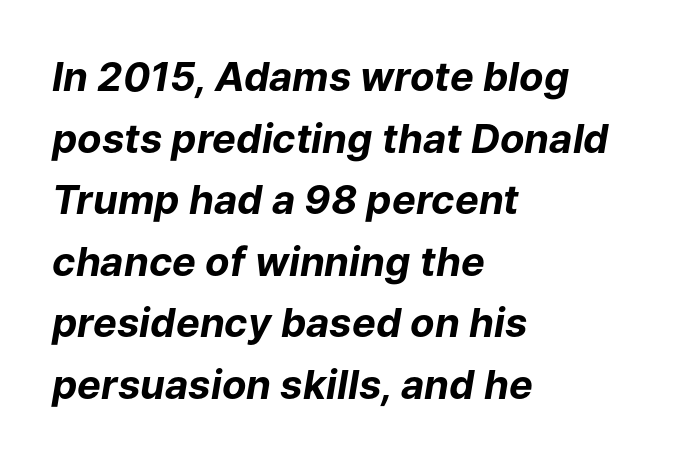
Anything drawn beneath the words? Only blank space. Students, note that the glyphs here touch the page at normal intervals. These lines sit exactly where default settings would place them. Weight: bold. Each letter keeps its own natural width here, so spacing adapts to shape.
